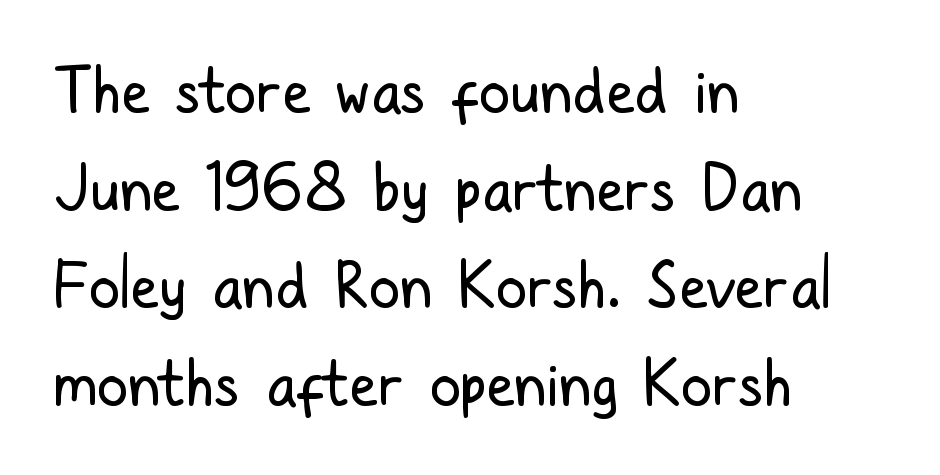
{"serif": "no", "italic": "no", "bold": "no", "weight": "regular", "width": "condensed", "stroke_contrast": "low", "x_height": "medium", "monospaced": "no", "underline": "no", "align": "left", "line_spacing": "normal", "line_spacing_ratio": 1.55, "letter_spacing": "normal", "letter_spacing_em": 0.0, "glyph_px": 63}
